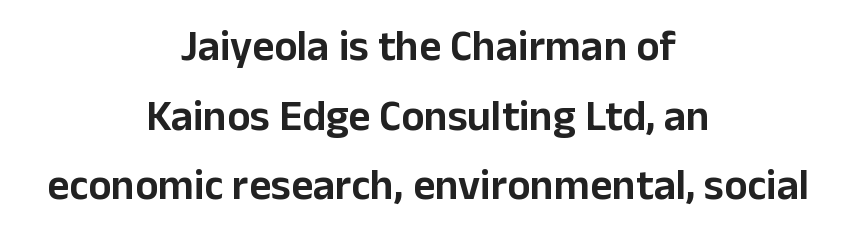
{"serif": "no", "italic": "no", "width": "normal", "stroke_contrast": "low", "x_height": "medium", "monospaced": "no", "underline": "no", "align": "center", "line_spacing": "normal", "line_spacing_ratio": 1.62, "letter_spacing": "normal", "letter_spacing_em": 0.0, "glyph_px": 43}
